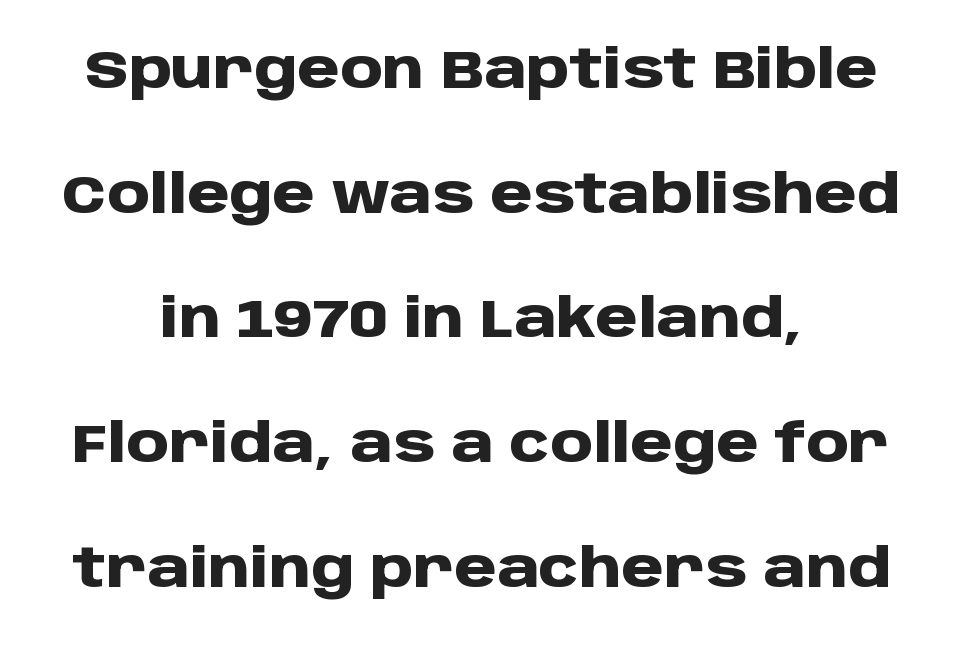
The image shows 54 px heavy sans-serif type, upright; set centered, loose line spacing (2.31x), normal letter spacing, not underlined; low stroke contrast and a large x-height.
